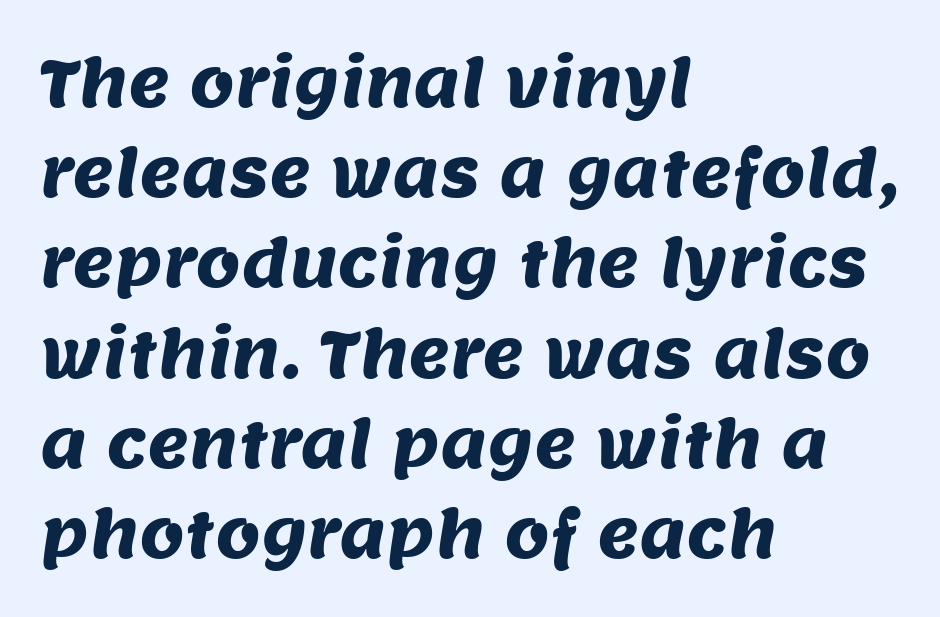
The image shows 64 px sans-serif type; set left-aligned, normal line spacing (1.41x), normal letter spacing, not underlined; medium stroke contrast and a large x-height.
